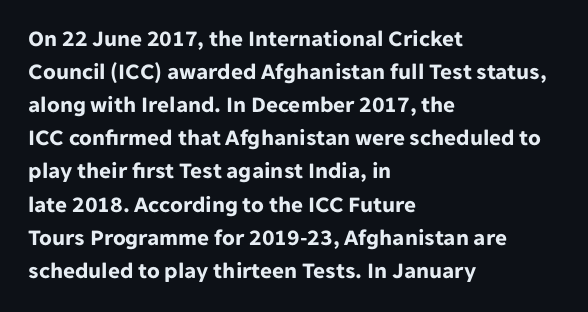
Q: Is the text bold? A: Yes.
Q: Is the text italic (slanted)? A: No, it is upright.
Q: Is the text underlined? A: No.
Q: How is the paragraph aligned? A: Left-aligned.
Q: Is the spacing between letters normal or unusually wide? A: Normal.
Q: Is the spacing between lines tight, normal or loose? A: Normal.
